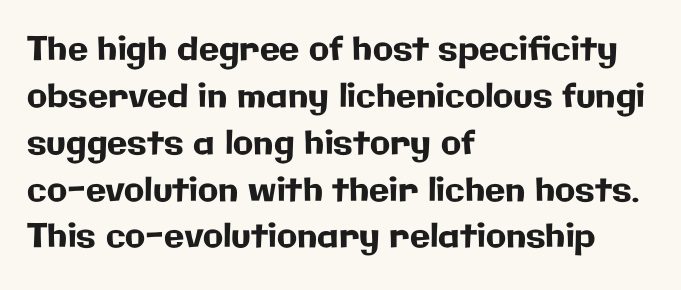
{"serif": "no", "italic": "no", "width": "normal", "stroke_contrast": "low", "x_height": "medium", "monospaced": "no", "underline": "no", "align": "left", "line_spacing": "normal", "line_spacing_ratio": 1.42, "letter_spacing": "normal", "letter_spacing_em": 0.0, "glyph_px": 33}
